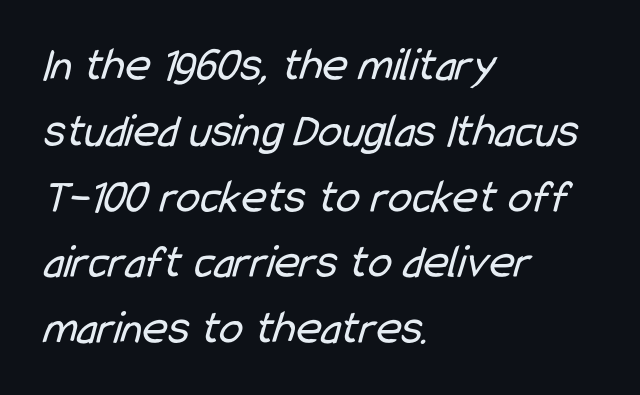
Q: Is the text bold? A: No.
Q: Is the typeface a serif or a sans-serif typeface? A: Sans-serif.
Q: Is the text underlined? A: No.
Q: How is the paragraph aligned? A: Left-aligned.
Q: Is the spacing between letters normal or unusually wide? A: Normal.
Q: Is the spacing between lines tight, normal or loose? A: Normal.
Q: Width (condensed, normal, or wide)? A: Condensed.
Q: Stroke contrast? A: Low.
Q: x-height? A: Medium.
Q: Monospaced? A: No.
